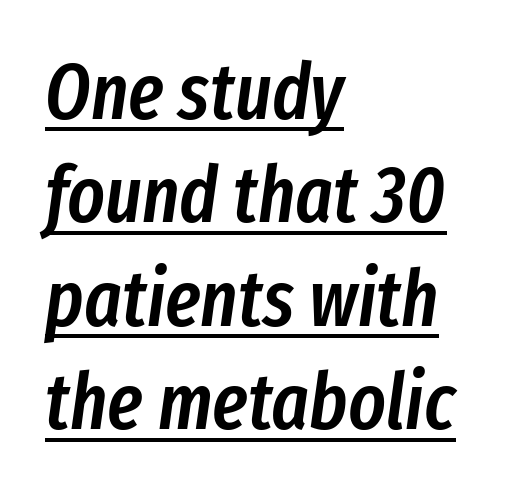
Q: Is the text bold? A: Semi-bold.
Q: Is the text italic (slanted)? A: Yes, it leans right by about 8 degrees.
Q: Is the text underlined? A: Yes.
Q: How is the paragraph aligned? A: Left-aligned.
Q: Is the spacing between letters normal or unusually wide? A: Normal.
Q: Is the spacing between lines tight, normal or loose? A: Normal.
Q: Width (condensed, normal, or wide)? A: Condensed.
Q: Stroke contrast? A: Low.
Q: x-height? A: Medium.
Q: Monospaced? A: No.
